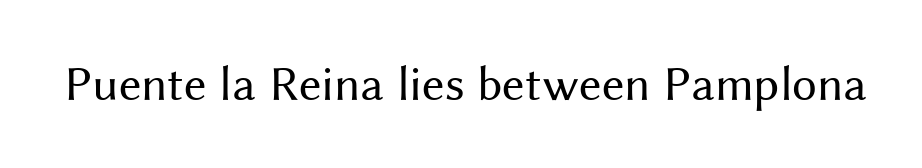
{"serif": "no", "italic": "no", "bold": "no", "weight": "regular", "width": "normal", "stroke_contrast": "medium", "x_height": "medium", "monospaced": "no", "underline": "no", "letter_spacing": "normal", "letter_spacing_em": 0.0, "glyph_px": 50}
